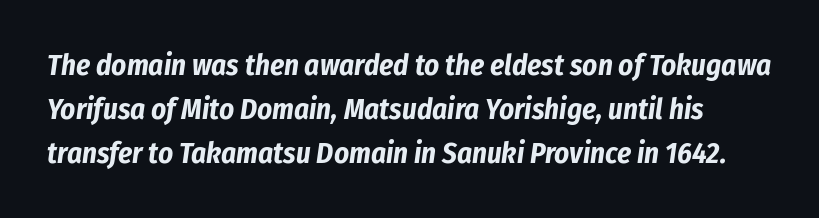
Compared with typical paragraphs, the rows here are spaced about the same. Lines of text with bare space underneath. Varying glyph widths throughout — classic text-font behaviour. The rendering keeps characters at their native spacing. You can tell it's italic because the verticals aren't actually vertical.
